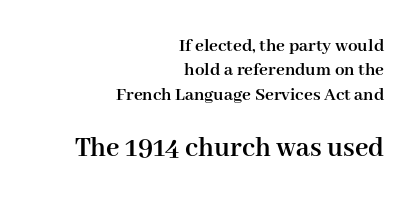
The rendering shows small feet on the letterforms — a serif design. Observe the ordinary spacing: letters are neighbours, not strangers. Is the lower block the larger one? Yes — the lower block carries the bigger type. This sample has the flowing, uneven cadence of proportional lettering. Posture: vertical.
